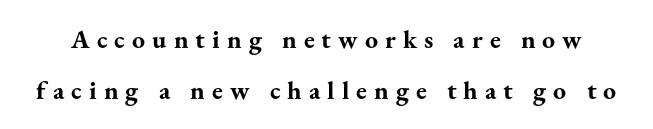
{"italic": "no", "bold": "yes", "underline": "no", "line_spacing": "loose", "line_spacing_ratio": 1.98, "letter_spacing": "wide", "letter_spacing_em": 0.27, "glyph_px": 26}
